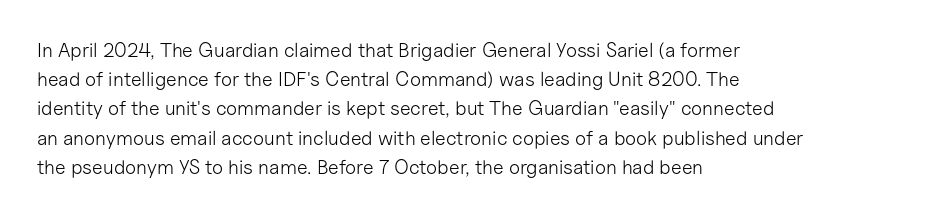
{"italic": "no", "bold": "no", "underline": "no", "align": "left", "line_spacing": "normal", "line_spacing_ratio": 1.46, "letter_spacing": "normal", "letter_spacing_em": 0.0, "glyph_px": 20}
